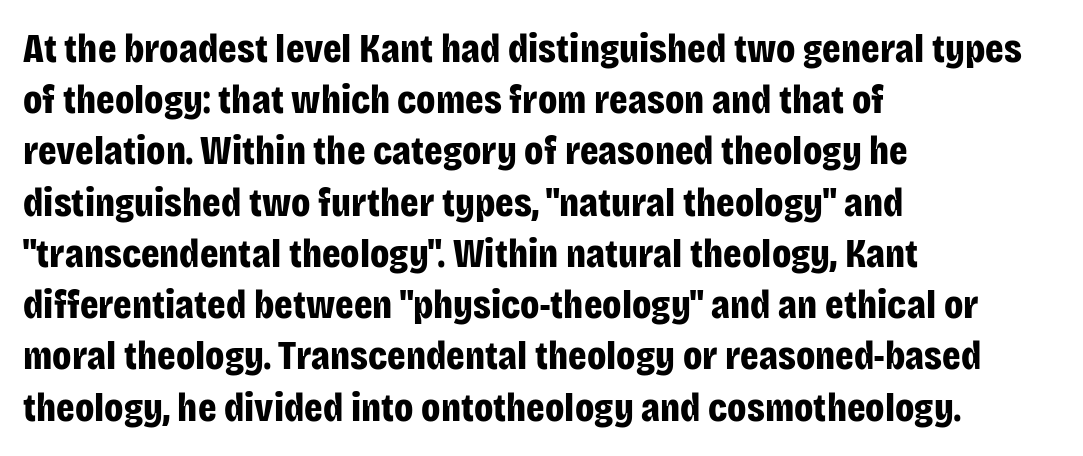
{"serif": "no", "italic": "no", "bold": "yes", "weight": "bold", "width": "condensed", "stroke_contrast": "low", "x_height": "large", "monospaced": "no", "underline": "no", "align": "left", "line_spacing": "normal", "line_spacing_ratio": 1.25, "letter_spacing": "normal", "letter_spacing_em": 0.0, "glyph_px": 41}
